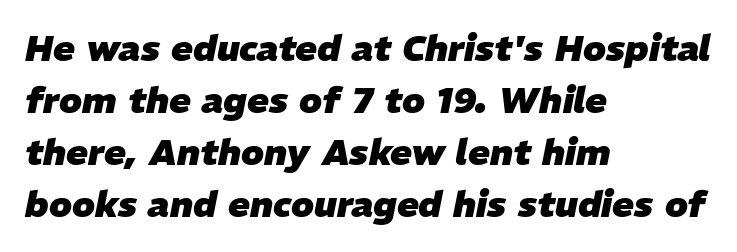
{"italic": "yes", "lean": "right", "slant_degrees": 11, "bold": "yes", "weight": "heavy", "width": "normal", "stroke_contrast": "low", "x_height": "medium", "monospaced": "no", "underline": "no", "align": "left", "line_spacing": "normal", "line_spacing_ratio": 1.44, "letter_spacing": "normal", "letter_spacing_em": 0.0, "glyph_px": 36}
